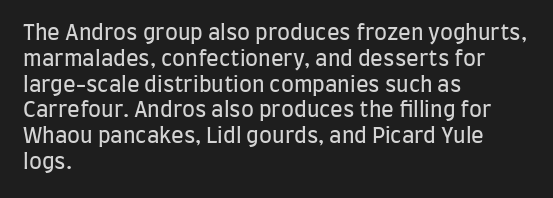
The image shows 21 px text type, upright; set left-aligned, line spacing 1.23x, normal letter spacing, not underlined.
